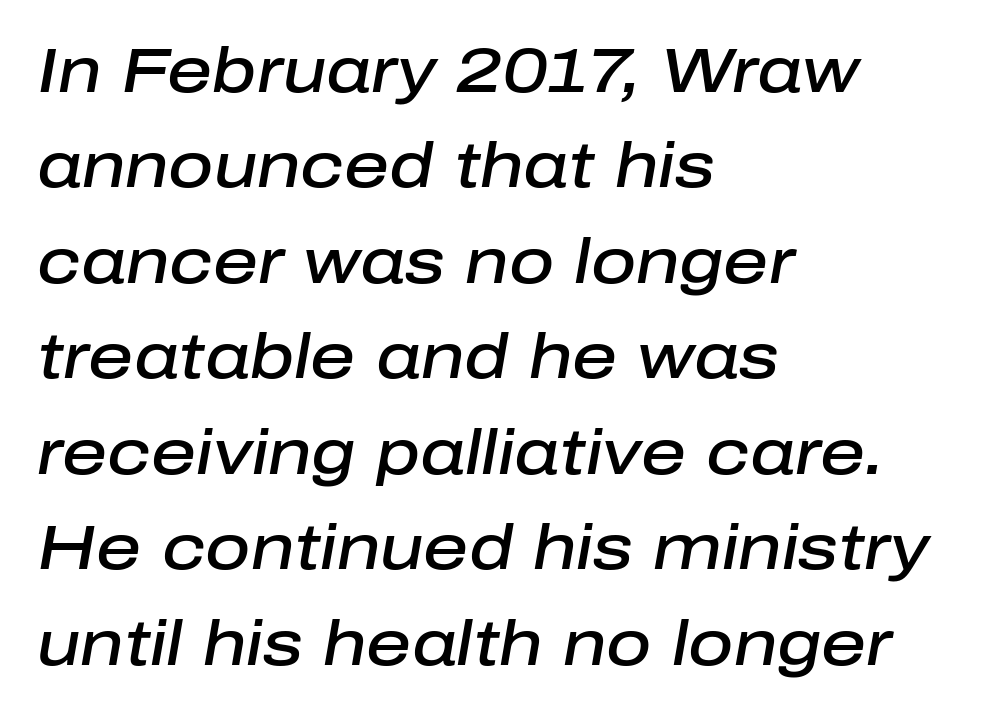
Q: Is the text bold? A: Semi-bold.
Q: Is the text italic (slanted)? A: Yes, it leans right by about 10 degrees.
Q: Is the text underlined? A: No.
Q: How is the paragraph aligned? A: Left-aligned.
Q: Is the spacing between letters normal or unusually wide? A: Normal.
Q: Is the spacing between lines tight, normal or loose? A: Normal.
Q: Width (condensed, normal, or wide)? A: Normal.
Q: Stroke contrast? A: Low.
Q: x-height? A: Medium.
Q: Monospaced? A: No.
